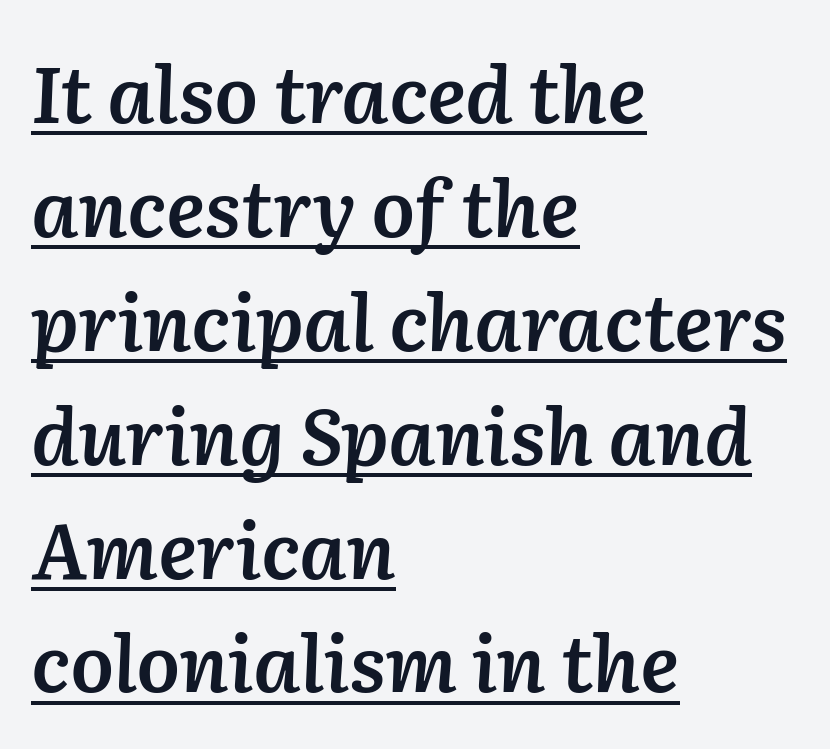
The image shows 78 px semibold type, italic (leaning right); set left-aligned, normal line spacing (1.46x), normal letter spacing, underlined; low stroke contrast and a medium x-height.
